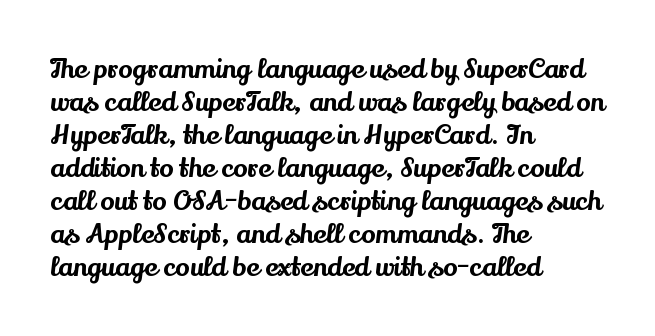
No extra tracking has been applied to these lines. Check the space under the baseline: it is left empty. Casual observation: everything's shoved over to the left.
